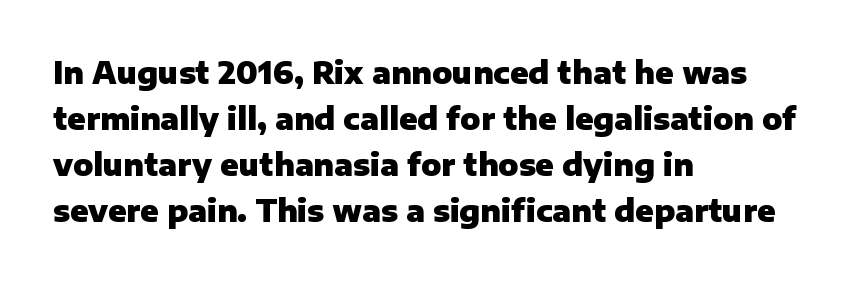
Q: Is the text bold? A: Yes.
Q: Is the text italic (slanted)? A: No, it is upright.
Q: Is the typeface a serif or a sans-serif typeface? A: Sans-serif.
Q: Is the text underlined? A: No.
Q: How is the paragraph aligned? A: Left-aligned.
Q: Is the spacing between letters normal or unusually wide? A: Normal.
Q: Is the spacing between lines tight, normal or loose? A: Normal.
Q: Width (condensed, normal, or wide)? A: Normal.
Q: Stroke contrast? A: Low.
Q: x-height? A: Medium.
Q: Monospaced? A: No.
